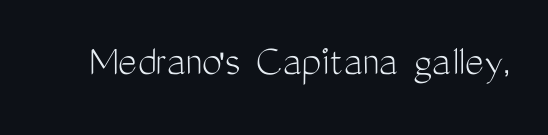
The image shows 45 px light, condensed sans-serif type, upright; set normal letter spacing, not underlined; medium stroke contrast and a medium x-height.
